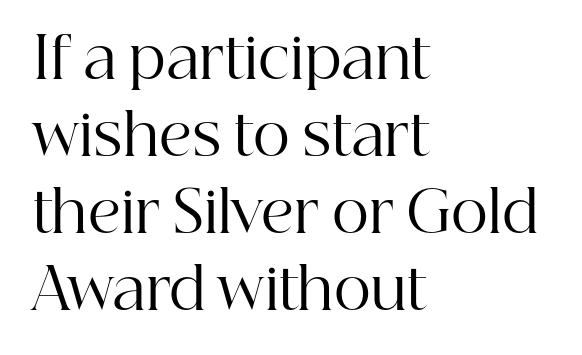
{"serif": "yes", "italic": "no", "bold": "no", "weight": "regular", "width": "normal", "stroke_contrast": "high", "x_height": "medium", "monospaced": "no", "underline": "no", "align": "left", "line_spacing": "normal", "line_spacing_ratio": 1.35, "letter_spacing": "normal", "letter_spacing_em": 0.0, "glyph_px": 57}
